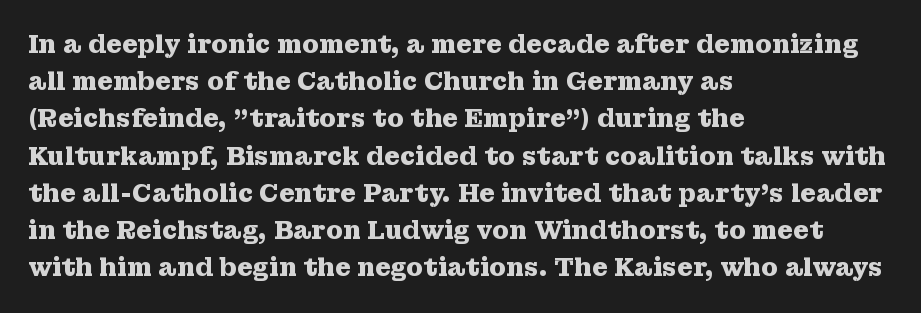
Q: Is the text bold? A: Yes.
Q: Is the text italic (slanted)? A: No, it is upright.
Q: Is the text underlined? A: No.
Q: How is the paragraph aligned? A: Left-aligned.
Q: Is the spacing between letters normal or unusually wide? A: Normal.
Q: Is the spacing between lines tight, normal or loose? A: Normal.
